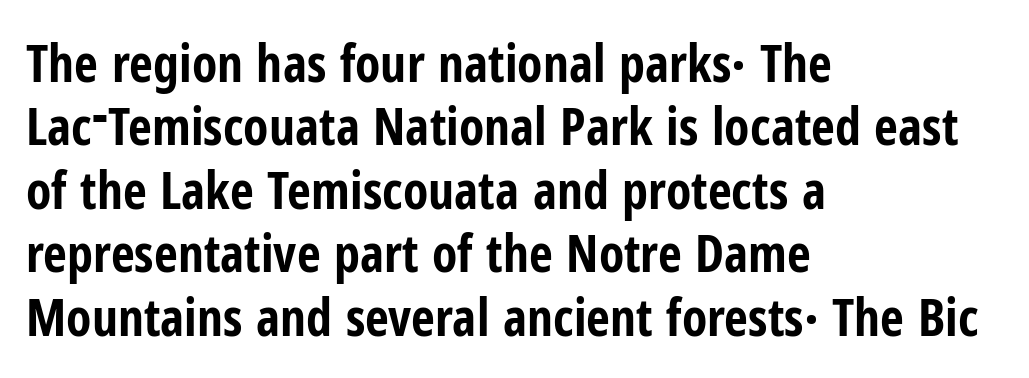
The face used here is rendered with its standard letterfit. Spacing verdict: proportional, widths tailored to each character. Each glyph is drawn with heavy, bold strokes. The passage shown is not underscored anywhere.
